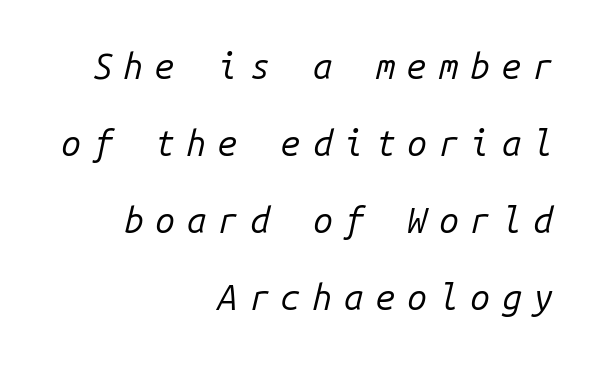
Q: Is the text bold? A: No.
Q: Is the text italic (slanted)? A: Yes, it leans right by about 14 degrees.
Q: Is the text underlined? A: No.
Q: How is the paragraph aligned? A: Right-aligned.
Q: Is the spacing between letters normal or unusually wide? A: Unusually wide.
Q: Is the spacing between lines tight, normal or loose? A: Loose.
Q: Width (condensed, normal, or wide)? A: Normal.
Q: Stroke contrast? A: Low.
Q: x-height? A: Medium.
Q: Monospaced? A: Yes.
